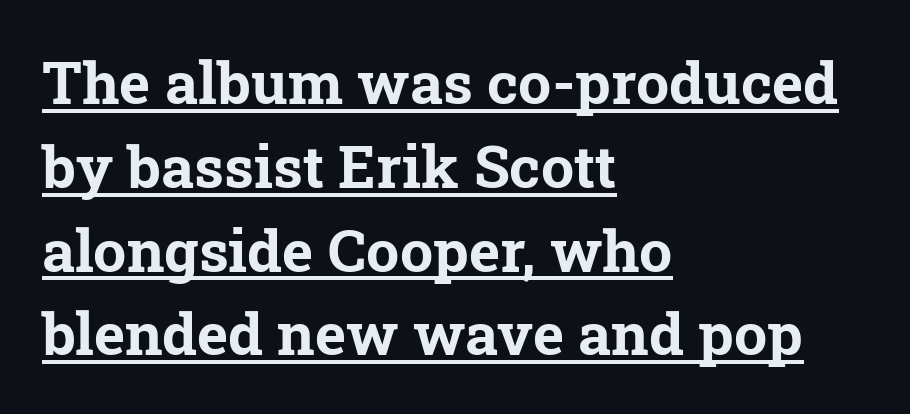
Q: Is the text bold? A: Yes.
Q: Is the typeface a serif or a sans-serif typeface? A: Serif.
Q: Is the text underlined? A: Yes.
Q: How is the paragraph aligned? A: Left-aligned.
Q: Is the spacing between letters normal or unusually wide? A: Normal.
Q: Is the spacing between lines tight, normal or loose? A: Normal.
Q: Width (condensed, normal, or wide)? A: Normal.
Q: Stroke contrast? A: Low.
Q: x-height? A: Medium.
Q: Monospaced? A: No.
